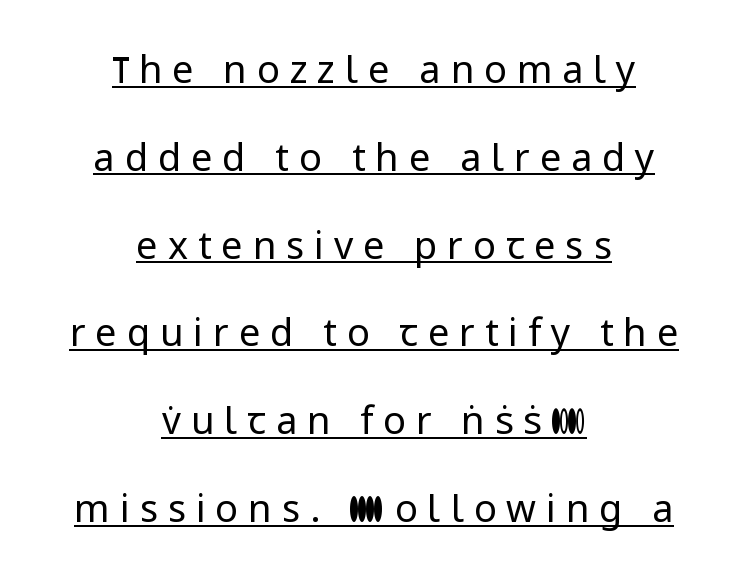
When letters stand straight like this, we call the style roman or upright. Successive baselines arrive slowly, with a big drop between each. The face used here appears with an underline applied. This sample uses expanded letter spacing, leaving extra air between glyphs.
